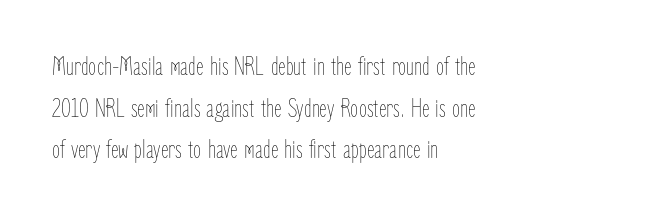
Rule under the text: the space is simply empty. One-word summary of the alignment: left. Stroke thickness stays within the range of a standard reading face or lighter. Rows of type keep a routine distance in the vertical direction. Ascenders rise straight up at ninety degrees. The tracking reads as untouched default to a designer's eye.
